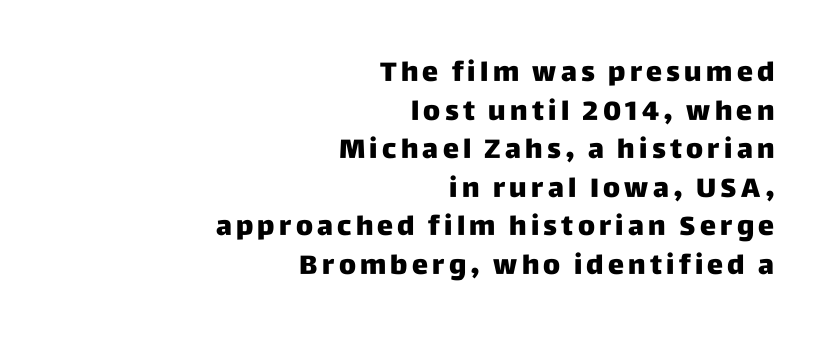
The image shows 27 px bold type, upright; set right-aligned, normal line spacing (1.43x), not underlined.
